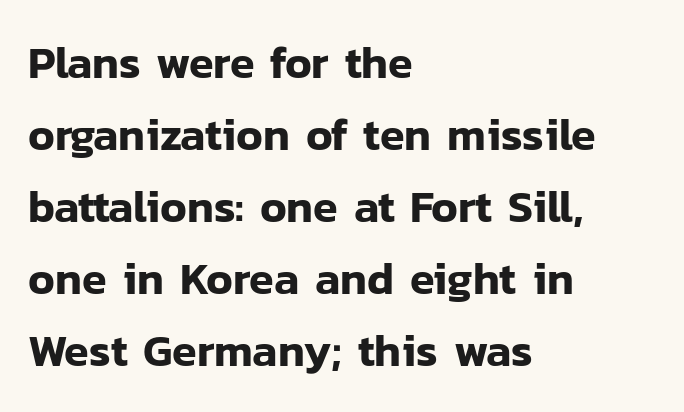
Every stem runs plumb, perpendicular to the baseline. Clear beneath every line of the passage. Regarding serifs, this sample does without them. Notice how descenders clear the ascenders below comfortably — that's standard leading. In CSS terms this would be text-align: left. Tracking value appears to be zero — textbook default spacing.
